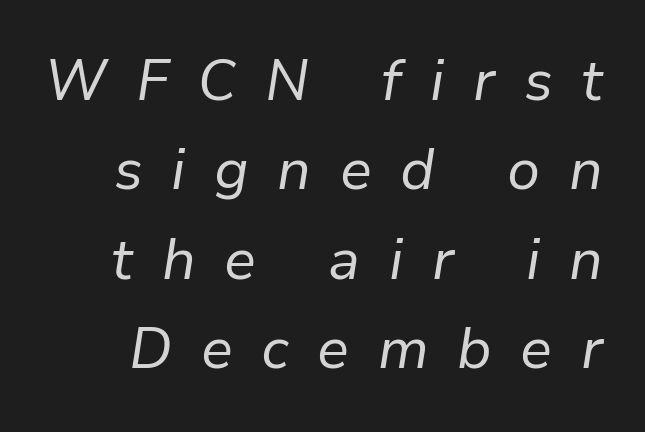
The image shows 57 px regular-weight type, italic (leaning right); set normal line spacing (1.57x), unusually wide letter spacing (+0.5 em), not underlined; low stroke contrast and a medium x-height.
